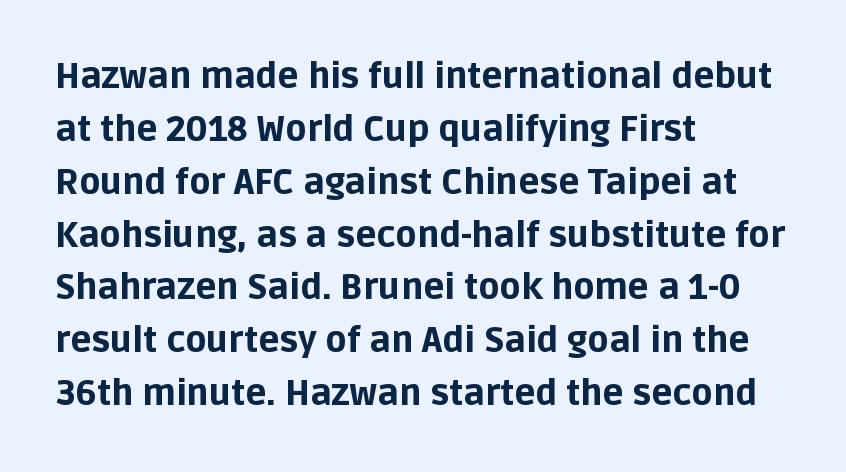
The image shows 35 px bold sans-serif type, upright; set left-aligned, normal line spacing (1.51x), normal letter spacing, not underlined; low stroke contrast and a large x-height.
